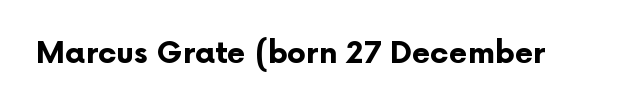
The specimen reads as upright at a glance. In terms of letterform style, serifs are entirely absent. What stands out about the letter spacing? Nothing — it is the standard amount. Chunky letters — that's bold for sure. Proportional: the letters do not fall into vertical columns. Check under the words: just untouched page.
